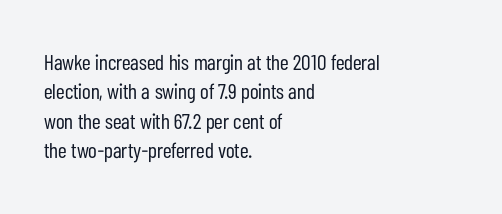
Q: Is the text bold? A: No.
Q: Is the text italic (slanted)? A: No, it is upright.
Q: Is the text underlined? A: No.
Q: How is the paragraph aligned? A: Left-aligned.
Q: Is the spacing between letters normal or unusually wide? A: Normal.
Q: Is the spacing between lines tight, normal or loose? A: Normal.
